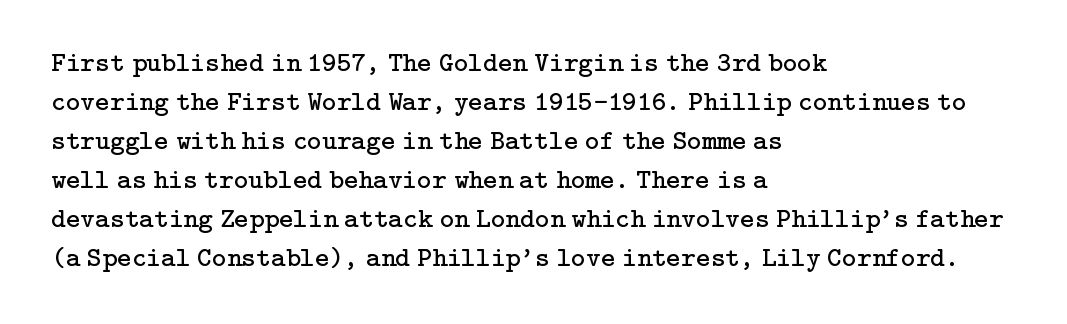
The image shows 28 px regular-weight serif type, upright; set left-aligned, normal line spacing (1.39x), normal letter spacing, not underlined; low stroke contrast and a medium x-height.
